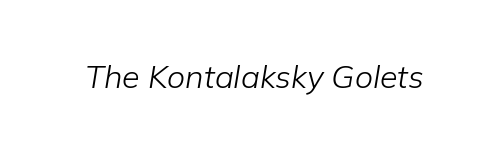
No extra ink here — the face is not bold. Tracking value appears to be zero — textbook default spacing. A typesetter would call this proportional, since set widths differ per character. Beneath every word, the page is bare. This is oblique type, the kind used for emphasis or titles.
